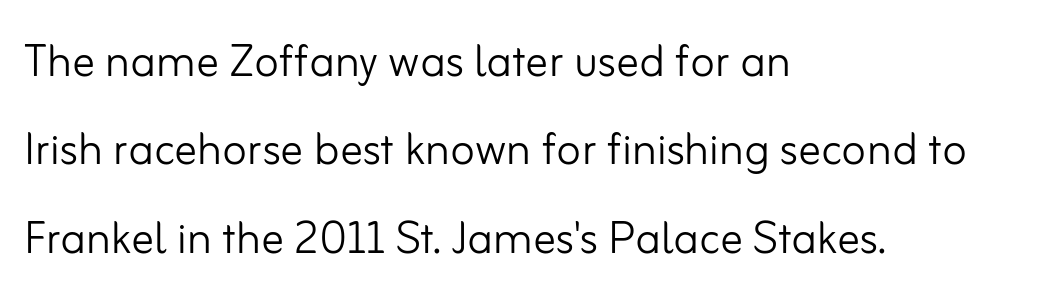
Just letters on the line, the space beneath them empty. The block of text has a typical density, with ordinary space between rows. Italic: no, the glyphs are upright roman. Compared with typical body copy, the letter spacing here is the same. The weight tops out at a normal text grade.
